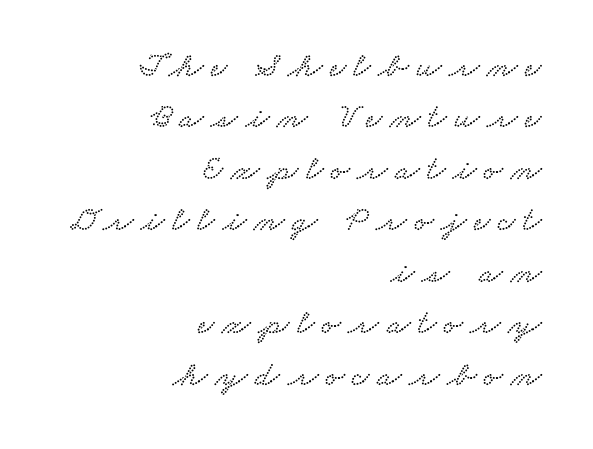
{"serif": "yes", "width": "wide", "stroke_contrast": "low", "x_height": "small", "monospaced": "no", "underline": "no", "align": "right", "line_spacing": "normal", "line_spacing_ratio": 1.47, "letter_spacing": "wide", "letter_spacing_em": 0.22, "glyph_px": 35}
